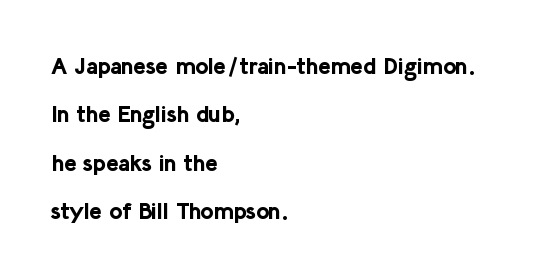
The image shows 23 px bold type, upright; set left-aligned, loose line spacing (2.1x), normal letter spacing, not underlined.
